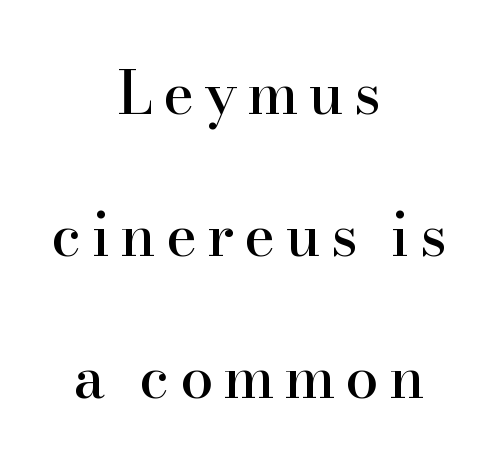
The image shows 59 px serif type, upright; set centered, loose line spacing (2.41x), not underlined; high stroke contrast and a small x-height.
